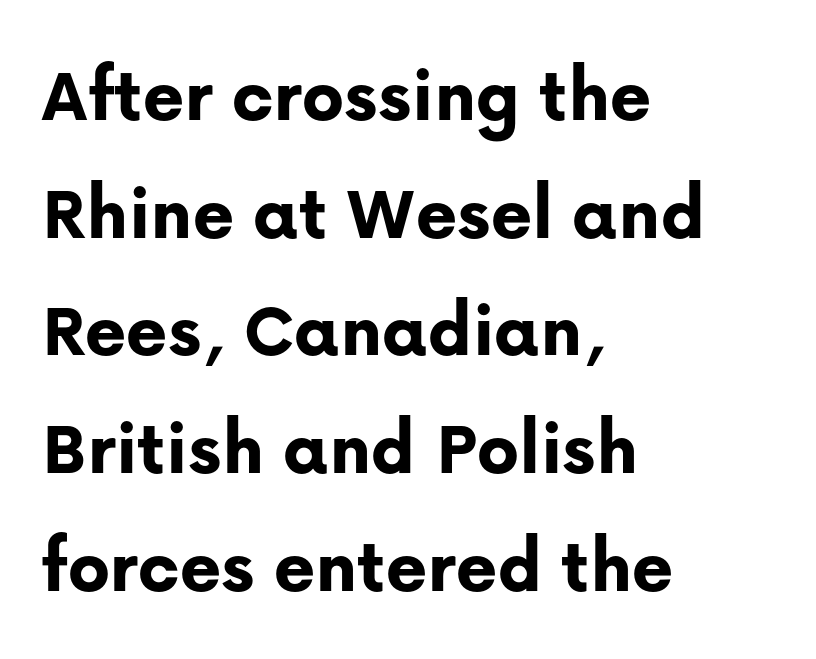
{"serif": "no", "italic": "no", "bold": "yes", "weight": "bold", "width": "normal", "stroke_contrast": "low", "x_height": "medium", "monospaced": "no", "underline": "no", "align": "left", "line_spacing": "normal", "line_spacing_ratio": 1.49, "letter_spacing": "normal", "letter_spacing_em": 0.0, "glyph_px": 79}
